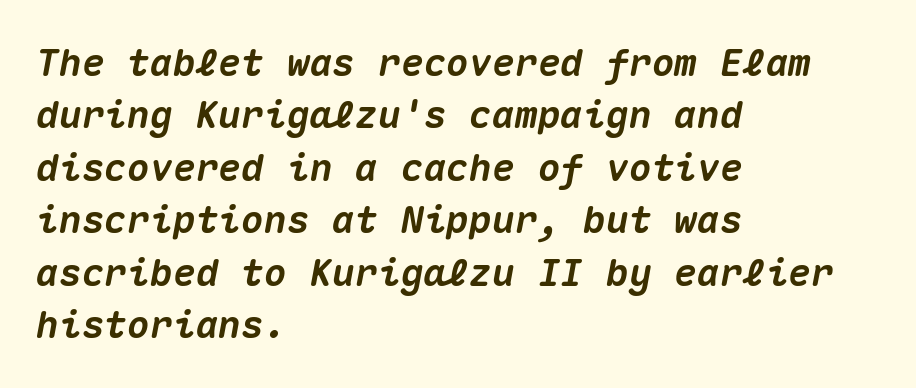
Q: Is the text bold? A: Yes.
Q: Is the text italic (slanted)? A: Yes, it leans right by about 10 degrees.
Q: Is the text underlined? A: No.
Q: How is the paragraph aligned? A: Left-aligned.
Q: Is the spacing between letters normal or unusually wide? A: Normal.
Q: Is the spacing between lines tight, normal or loose? A: Normal.
Q: Width (condensed, normal, or wide)? A: Normal.
Q: Stroke contrast? A: Medium.
Q: x-height? A: Medium.
Q: Monospaced? A: Yes.
